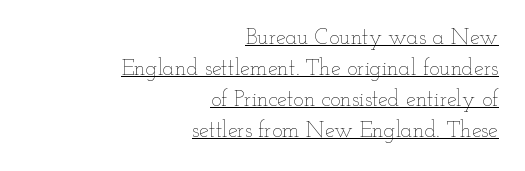
{"italic": "no", "bold": "no", "underline": "yes", "align": "right", "line_spacing": "normal", "line_spacing_ratio": 1.41, "letter_spacing": "normal", "letter_spacing_em": 0.0, "glyph_px": 22}
